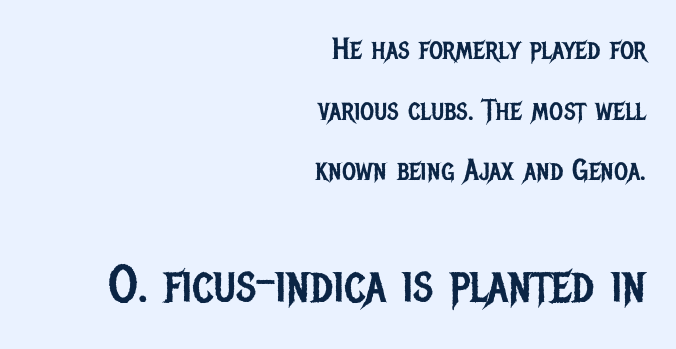
The image shows 52 px regular-weight, condensed sans-serif type, upright; set right-aligned, loose line spacing (2.02x), normal letter spacing, not underlined; the second (bottom) block is 1.73x larger; low stroke contrast and a large x-height.
